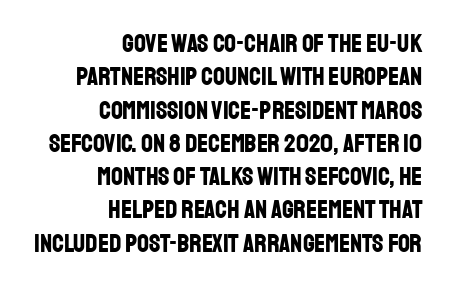
Q: Is the text bold? A: Yes.
Q: Is the text italic (slanted)? A: No, it is upright.
Q: Is the text underlined? A: No.
Q: How is the paragraph aligned? A: Right-aligned.
Q: Is the spacing between letters normal or unusually wide? A: Normal.
Q: Is the spacing between lines tight, normal or loose? A: Normal.
